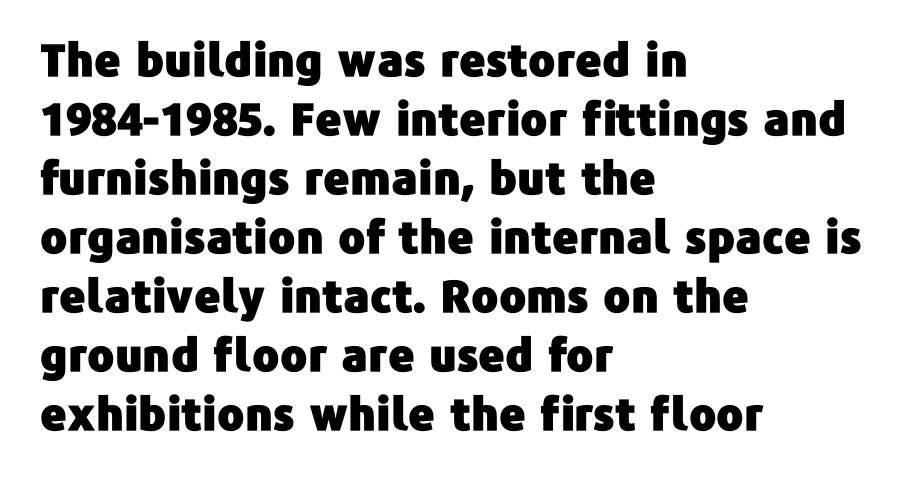
{"serif": "no", "italic": "no", "width": "normal", "stroke_contrast": "low", "x_height": "medium", "monospaced": "no", "underline": "no", "align": "left", "line_spacing": "normal", "line_spacing_ratio": 1.31, "letter_spacing": "normal", "letter_spacing_em": 0.0, "glyph_px": 45}
